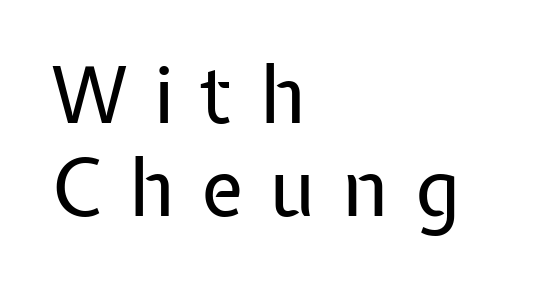
{"serif": "no", "italic": "no", "bold": "no", "weight": "regular", "width": "normal", "stroke_contrast": "low", "x_height": "medium", "monospaced": "no", "underline": "no", "align": "left", "line_spacing_ratio": 1.18, "letter_spacing": "wide", "letter_spacing_em": 0.33, "glyph_px": 79}
